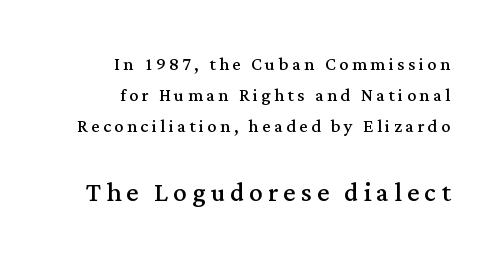
Q: Is the text bold? A: No.
Q: Is the text italic (slanted)? A: No, it is upright.
Q: Is the typeface a serif or a sans-serif typeface? A: Serif.
Q: Is the text underlined? A: No.
Q: How is the paragraph aligned? A: Right-aligned.
Q: Is the spacing between lines tight, normal or loose? A: Normal.
Q: Which block of text is set in a larger size, the first (top) or the second (bottom)? A: The second (bottom) one.
Q: Width (condensed, normal, or wide)? A: Normal.
Q: Stroke contrast? A: Medium.
Q: x-height? A: Medium.
Q: Monospaced? A: No.
